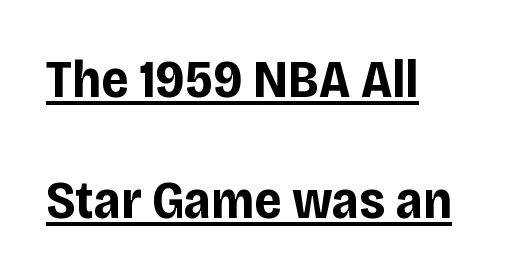
The image shows 54 px bold, condensed sans-serif type, upright; set loose line spacing (2.24x), normal letter spacing, underlined; low stroke contrast and a large x-height.
